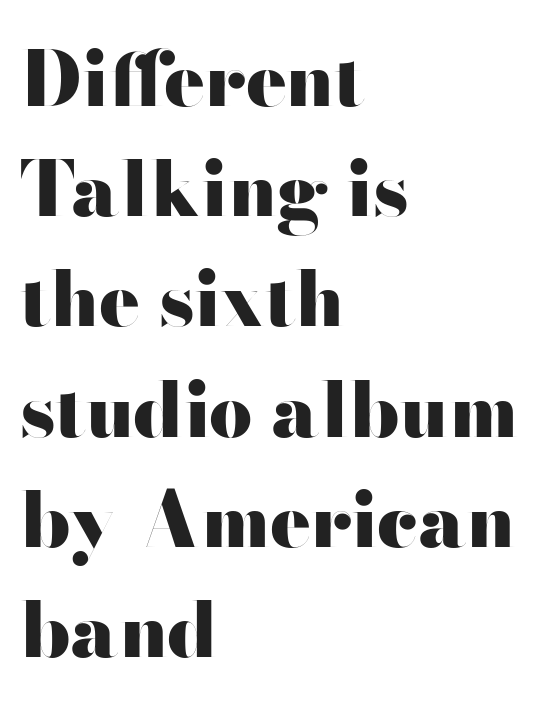
{"serif": "no", "italic": "no", "bold": "yes", "weight": "heavy", "width": "wide", "stroke_contrast": "high", "x_height": "small", "monospaced": "no", "underline": "no", "align": "left", "line_spacing": "normal", "line_spacing_ratio": 1.45, "letter_spacing": "normal", "letter_spacing_em": 0.0, "glyph_px": 76}
